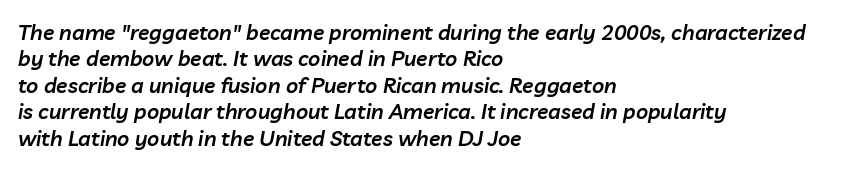
Q: Is the text bold? A: Semi-bold.
Q: Is the text italic (slanted)? A: Yes, it leans right by about 10 degrees.
Q: Is the text underlined? A: No.
Q: How is the paragraph aligned? A: Left-aligned.
Q: Is the spacing between letters normal or unusually wide? A: Normal.
Q: Is the spacing between lines tight, normal or loose? A: Normal.
